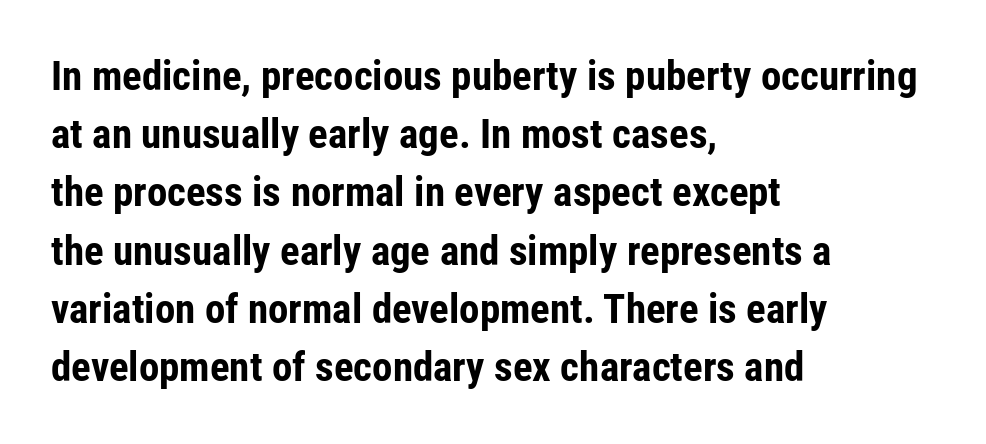
The image shows 41 px bold, condensed sans-serif type, upright; set left-aligned, normal line spacing (1.42x), normal letter spacing, not underlined; low stroke contrast and a medium x-height.
